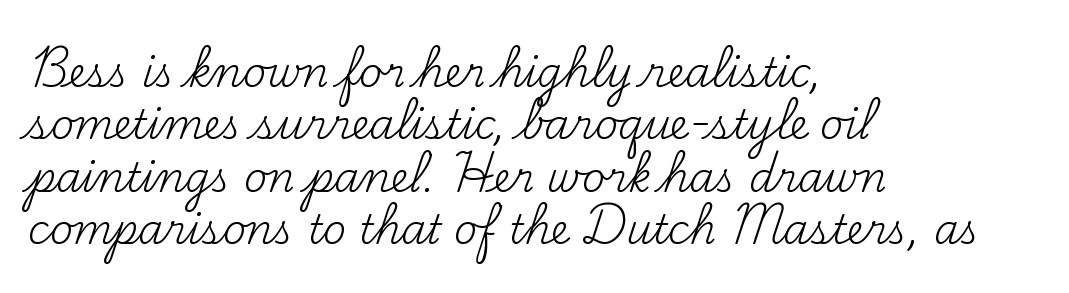
The image shows 40 px regular-weight serif type; set left-aligned, normal line spacing (1.31x), normal letter spacing, not underlined; medium stroke contrast and a small x-height.
